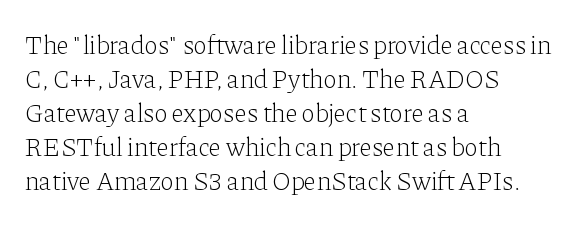
The image shows 26 px text type, upright; set left-aligned, normal line spacing (1.31x), normal letter spacing, not underlined.
